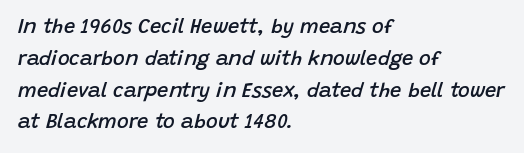
{"italic": "yes", "lean": "right", "slant_degrees": 15, "bold": "semi", "underline": "no", "align": "left", "line_spacing": "normal", "line_spacing_ratio": 1.59, "letter_spacing": "normal", "letter_spacing_em": 0.0, "glyph_px": 20}
